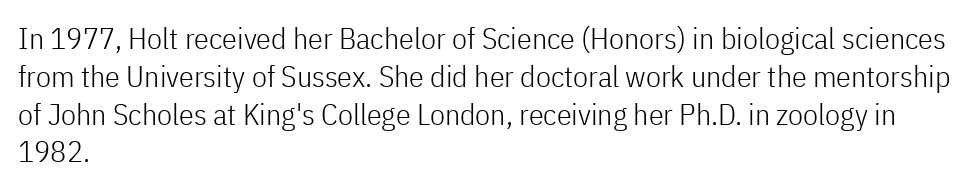
{"serif": "no", "italic": "no", "bold": "no", "weight": "light", "width": "condensed", "stroke_contrast": "low", "x_height": "medium", "monospaced": "no", "underline": "no", "align": "left", "line_spacing": "normal", "line_spacing_ratio": 1.26, "letter_spacing": "normal", "letter_spacing_em": 0.0, "glyph_px": 30}
